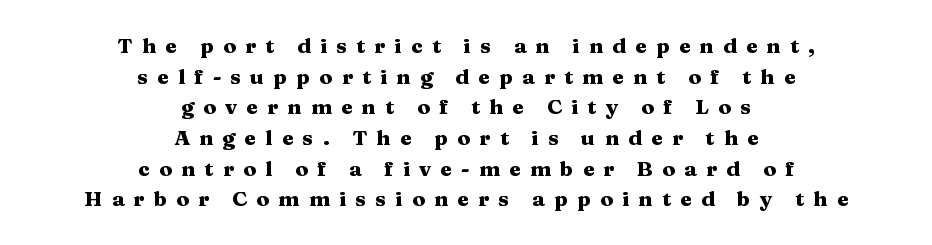
The image shows 21 px bold type, upright; set centered, normal line spacing (1.46x), unusually wide letter spacing (+0.44 em), not underlined.
